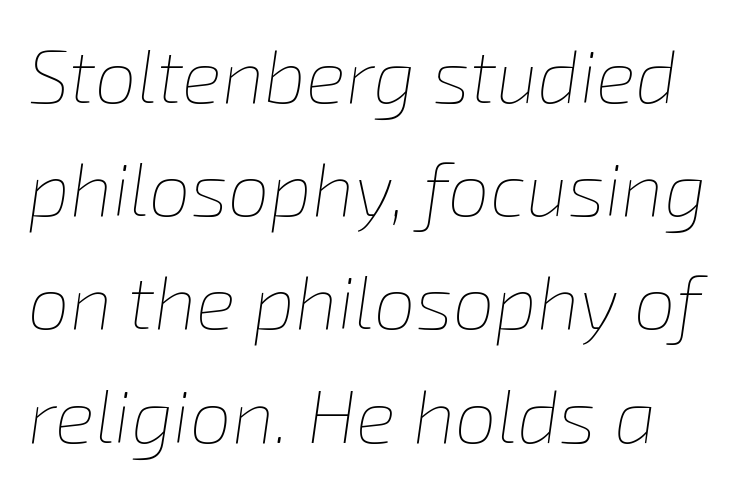
Stroke mass is kept to a normal reading level or below. Character widths vary here, with narrow letters taking less room than wide ones. Tracking here is standard; glyphs follow each other at the usual distance. An italicized treatment has been applied to the whole sample. The leading is moderate, giving the passage an even texture.
